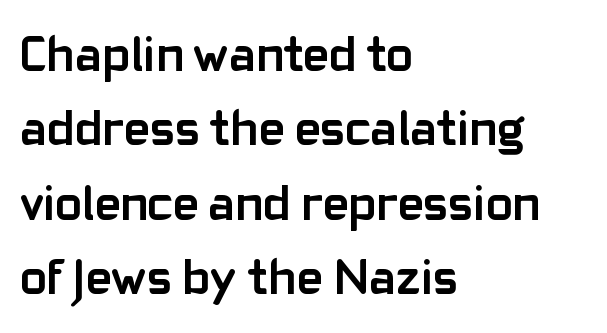
A normal amount of white space separates one row of letters from the next. The face used here is rendered with its standard letterfit. Examine the stroke ends and you'll find no serifs. The paragraph has a hard left edge and a soft right edge.
